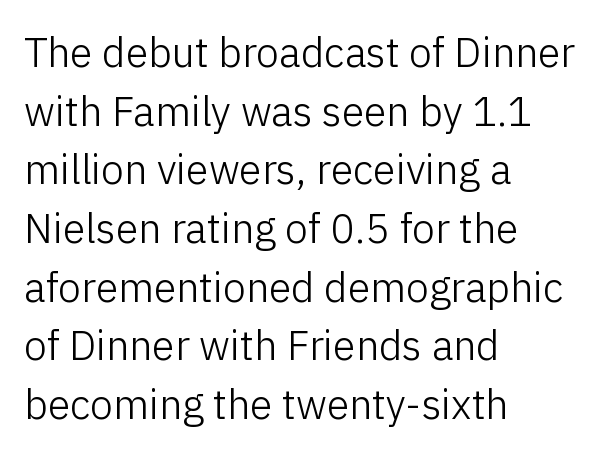
{"serif": "no", "italic": "no", "bold": "no", "weight": "light", "width": "normal", "stroke_contrast": "low", "x_height": "medium", "monospaced": "no", "underline": "no", "align": "left", "line_spacing": "normal", "line_spacing_ratio": 1.43, "letter_spacing": "normal", "letter_spacing_em": 0.0, "glyph_px": 41}
